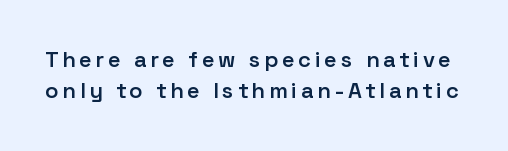
Q: Is the text bold? A: Semi-bold.
Q: Is the text italic (slanted)? A: No, it is upright.
Q: Is the text underlined? A: No.
Q: Is the spacing between lines tight, normal or loose? A: Normal.
